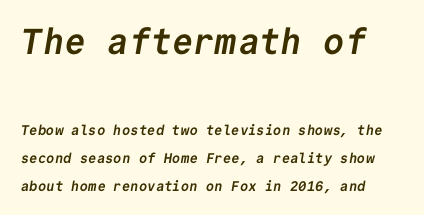
Q: Is the text bold? A: Yes.
Q: Is the typeface a serif or a sans-serif typeface? A: Sans-serif.
Q: Is the text underlined? A: No.
Q: Is the spacing between letters normal or unusually wide? A: Normal.
Q: Is the spacing between lines tight, normal or loose? A: Loose.
Q: Which block of text is set in a larger size, the first (top) or the second (bottom)? A: The first (top) one.
Q: Width (condensed, normal, or wide)? A: Normal.
Q: Stroke contrast? A: Low.
Q: x-height? A: Medium.
Q: Monospaced? A: Yes.
